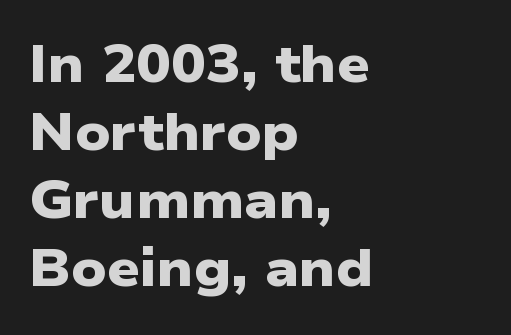
The image shows 52 px heavy, wide sans-serif type; set left-aligned, normal line spacing (1.31x), normal letter spacing, not underlined; low stroke contrast and a medium x-height.
